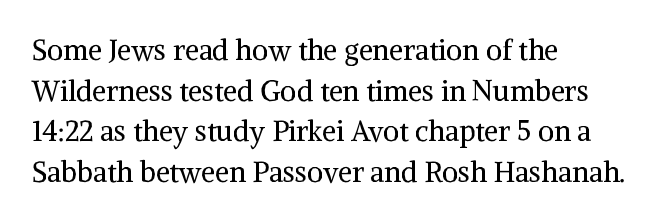
The image shows 28 px regular-weight serif type, upright; set left-aligned, normal line spacing (1.45x), normal letter spacing, not underlined; medium stroke contrast and a medium x-height.
